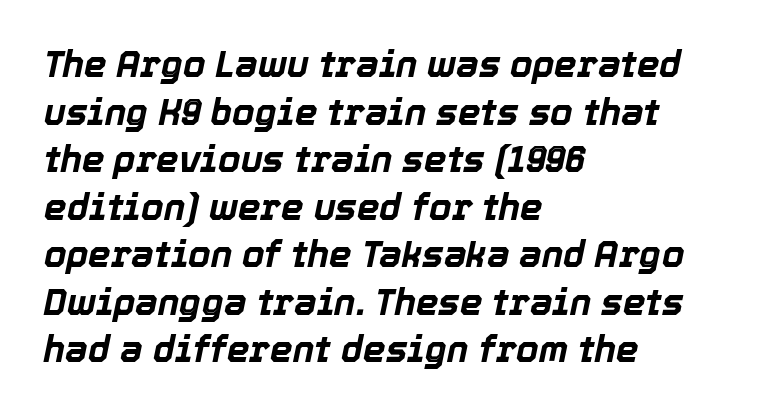
The image shows 36 px bold type, italic (leaning right); set left-aligned, normal line spacing (1.32x), normal letter spacing, not underlined; a medium x-height.
